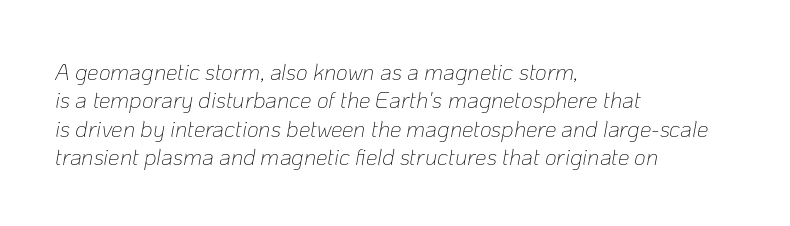
{"italic": "yes", "lean": "right", "slant_degrees": 10, "bold": "no", "underline": "no", "align": "left", "line_spacing_ratio": 1.23, "letter_spacing": "normal", "letter_spacing_em": 0.0, "glyph_px": 23}
